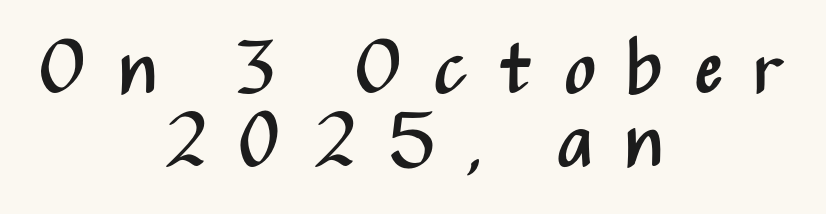
Here the designer chose a conventional face with non-uniform glyph widths. A centered setting, common on invitations and titles, is used for this passage. How are the letters spaced? Widely, with obvious added tracking. Style check: upright.
